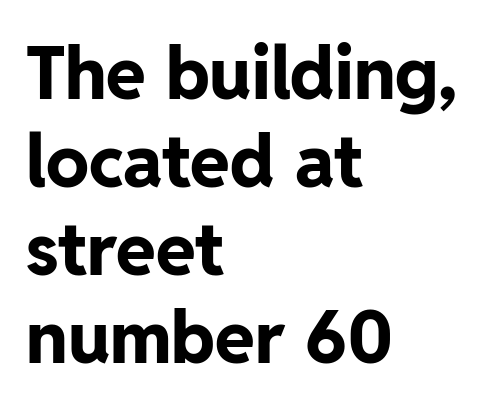
Q: Is the text bold? A: Yes.
Q: Is the text italic (slanted)? A: No, it is upright.
Q: Is the typeface a serif or a sans-serif typeface? A: Sans-serif.
Q: Is the text underlined? A: No.
Q: How is the paragraph aligned? A: Left-aligned.
Q: Is the spacing between letters normal or unusually wide? A: Normal.
Q: Width (condensed, normal, or wide)? A: Normal.
Q: Stroke contrast? A: Low.
Q: x-height? A: Medium.
Q: Monospaced? A: No.
